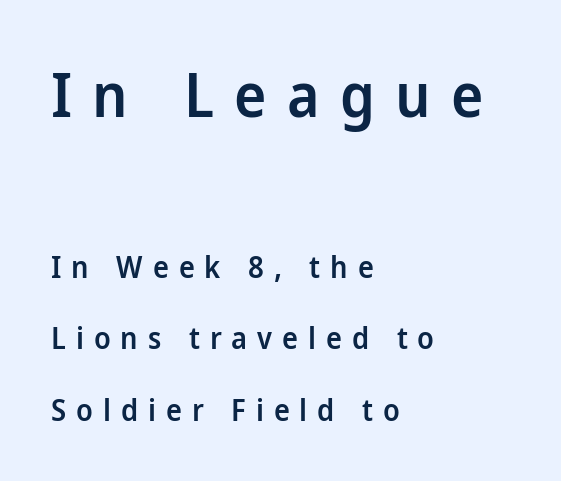
Q: Is the text bold? A: Semi-bold.
Q: Is the text italic (slanted)? A: No, it is upright.
Q: Is the typeface a serif or a sans-serif typeface? A: Sans-serif.
Q: Is the text underlined? A: No.
Q: How is the paragraph aligned? A: Left-aligned.
Q: Is the spacing between letters normal or unusually wide? A: Unusually wide.
Q: Is the spacing between lines tight, normal or loose? A: Loose.
Q: Which block of text is set in a larger size, the first (top) or the second (bottom)? A: The first (top) one.
Q: Width (condensed, normal, or wide)? A: Normal.
Q: Stroke contrast? A: Low.
Q: x-height? A: Medium.
Q: Monospaced? A: No.
